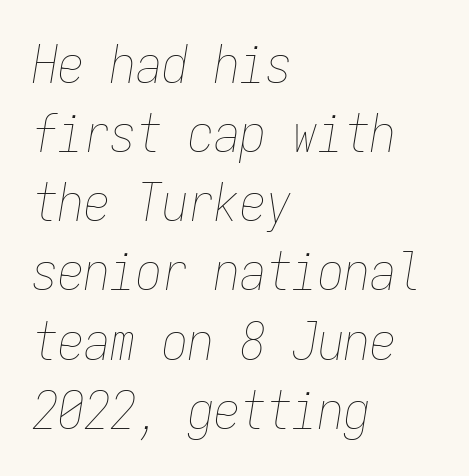
{"italic": "yes", "lean": "right", "slant_degrees": 9, "bold": "no", "weight": "thin", "width": "condensed", "stroke_contrast": "low", "x_height": "medium", "monospaced": "yes", "underline": "no", "align": "left", "line_spacing": "normal", "line_spacing_ratio": 1.33, "letter_spacing": "normal", "letter_spacing_em": 0.0, "glyph_px": 52}
